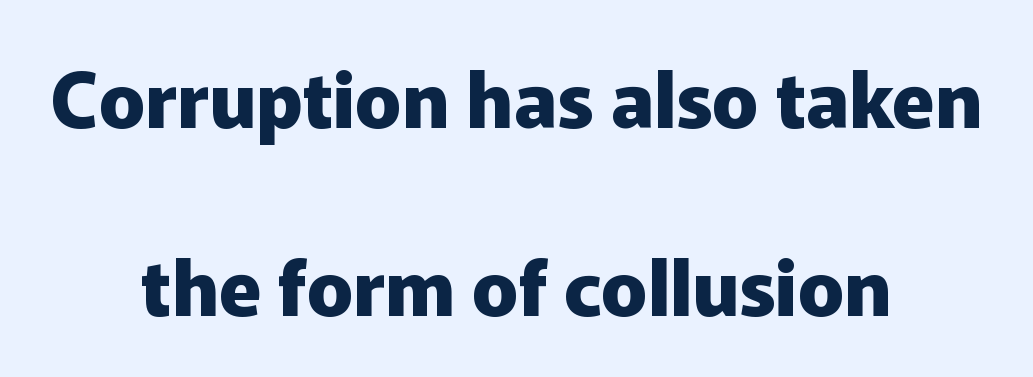
Q: Is the text bold? A: Yes.
Q: Is the text italic (slanted)? A: No, it is upright.
Q: Is the typeface a serif or a sans-serif typeface? A: Sans-serif.
Q: Is the text underlined? A: No.
Q: How is the paragraph aligned? A: Centered.
Q: Is the spacing between letters normal or unusually wide? A: Normal.
Q: Is the spacing between lines tight, normal or loose? A: Loose.
Q: Width (condensed, normal, or wide)? A: Normal.
Q: Stroke contrast? A: Low.
Q: x-height? A: Medium.
Q: Monospaced? A: No.
